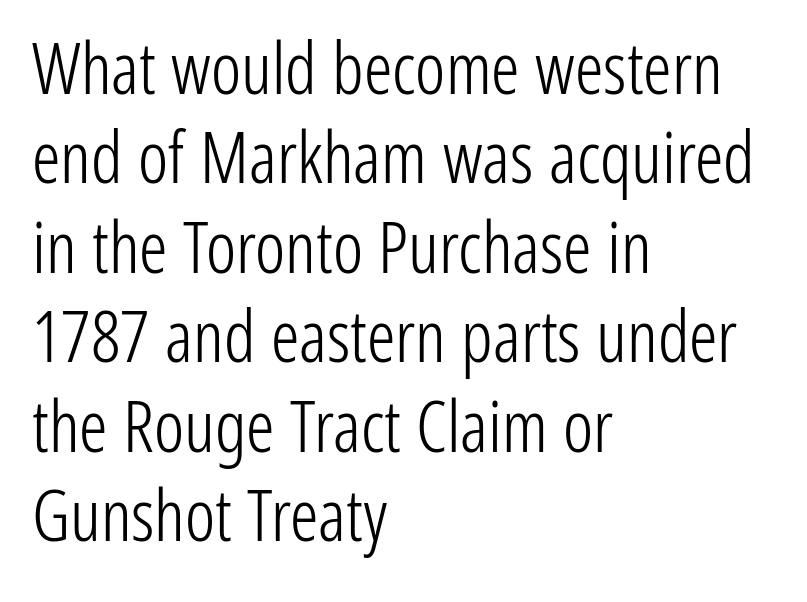
{"serif": "no", "italic": "no", "bold": "no", "weight": "light", "width": "condensed", "stroke_contrast": "low", "x_height": "medium", "monospaced": "no", "underline": "no", "align": "left", "line_spacing": "normal", "line_spacing_ratio": 1.26, "letter_spacing": "normal", "letter_spacing_em": 0.0, "glyph_px": 71}
